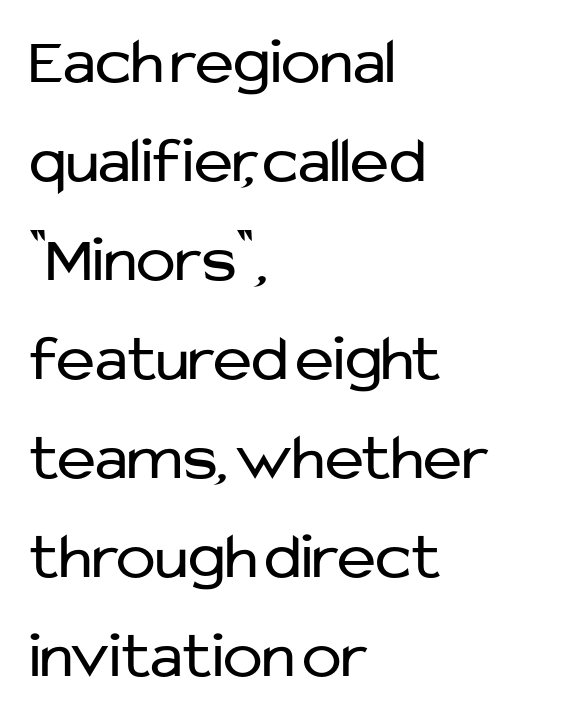
{"serif": "no", "italic": "no", "bold": "no", "weight": "regular", "width": "normal", "stroke_contrast": "low", "x_height": "medium", "monospaced": "no", "underline": "no", "align": "left", "line_spacing": "normal", "line_spacing_ratio": 1.5, "letter_spacing": "normal", "letter_spacing_em": 0.0, "glyph_px": 66}
